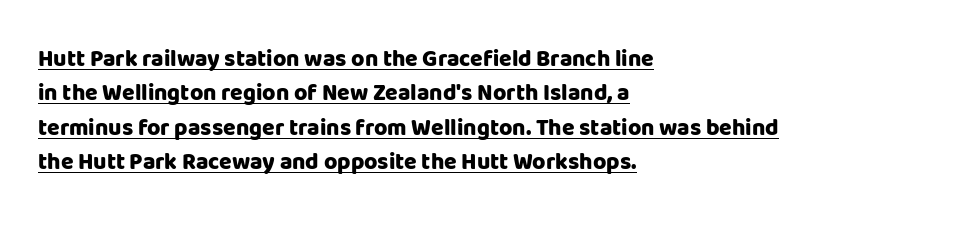
The image shows 23 px bold type, upright; set left-aligned, normal line spacing (1.49x), normal letter spacing, underlined.
